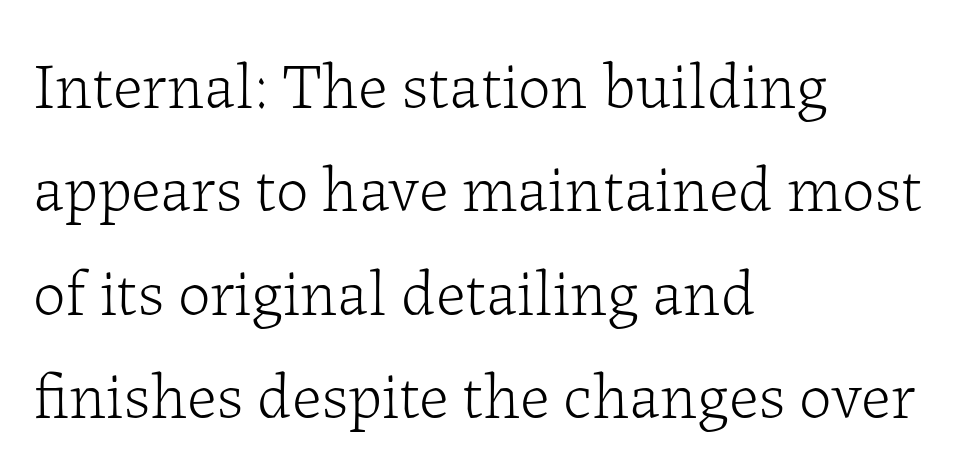
The image shows 65 px light serif type, upright; set left-aligned, normal line spacing (1.59x), normal letter spacing, not underlined; low stroke contrast and a medium x-height.
